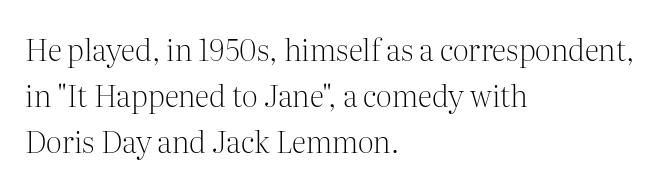
The image shows 30 px light serif type, upright; set left-aligned, normal line spacing (1.54x), normal letter spacing, not underlined; medium stroke contrast and a medium x-height.
